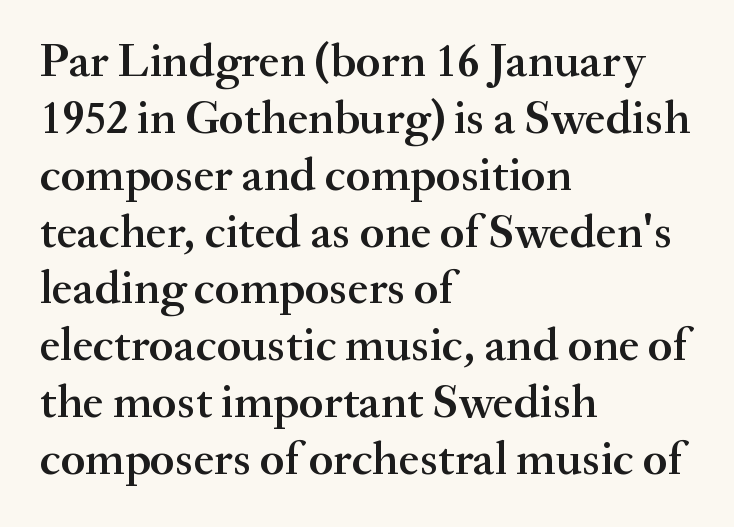
Q: Is the text bold? A: Semi-bold.
Q: Is the text italic (slanted)? A: No, it is upright.
Q: Is the typeface a serif or a sans-serif typeface? A: Serif.
Q: Is the text underlined? A: No.
Q: How is the paragraph aligned? A: Left-aligned.
Q: Is the spacing between letters normal or unusually wide? A: Normal.
Q: Width (condensed, normal, or wide)? A: Normal.
Q: Stroke contrast? A: Medium.
Q: x-height? A: Small.
Q: Monospaced? A: No.
